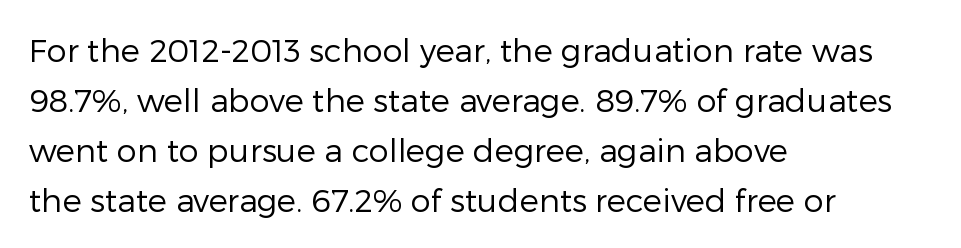
Q: Is the text bold? A: No.
Q: Is the text italic (slanted)? A: No, it is upright.
Q: Is the typeface a serif or a sans-serif typeface? A: Sans-serif.
Q: Is the text underlined? A: No.
Q: How is the paragraph aligned? A: Left-aligned.
Q: Is the spacing between letters normal or unusually wide? A: Normal.
Q: Is the spacing between lines tight, normal or loose? A: Normal.
Q: Width (condensed, normal, or wide)? A: Normal.
Q: Stroke contrast? A: Low.
Q: x-height? A: Medium.
Q: Monospaced? A: No.
